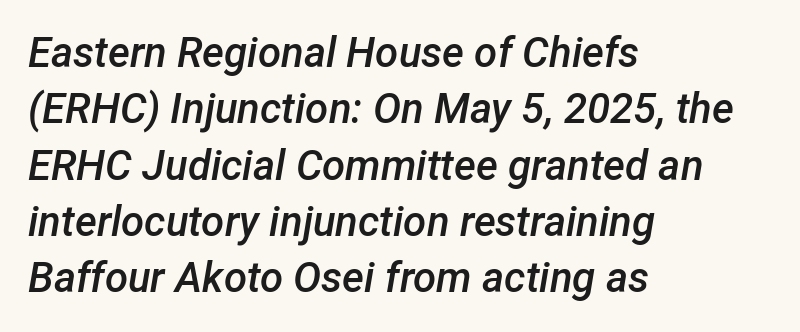
Here the designer chose a conventional face with non-uniform glyph widths. Its strokes are somewhat broadened, the hallmark of semibold type. Which margin do the lines hug? The left one — the right edge is uneven. Successive baselines arrive at the customary interval.
